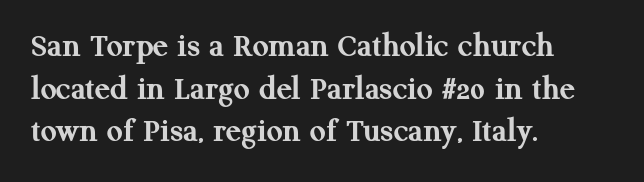
These lines are rendered in a variable-pitch font. Tall strokes in this sample are plumb rather than angled. Default kerning and tracking; the words read as compact shapes. Underlining? Definitely not there.
